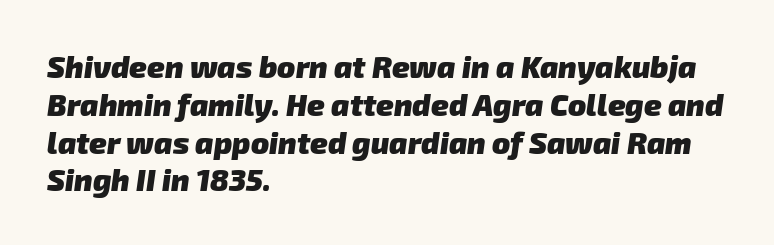
The image shows 30 px heavy sans-serif type; set left-aligned, normal line spacing (1.26x), normal letter spacing, not underlined; low stroke contrast and a medium x-height.
